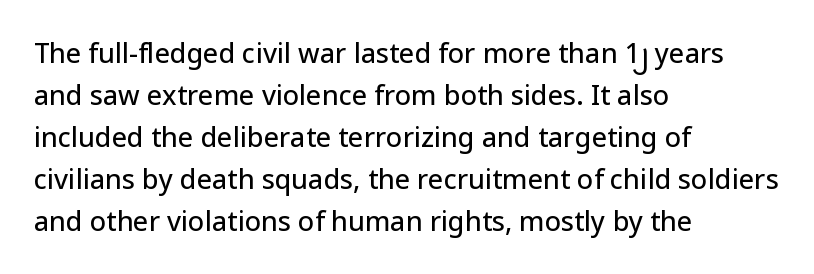
Q: Is the text italic (slanted)? A: No, it is upright.
Q: Is the text underlined? A: No.
Q: How is the paragraph aligned? A: Left-aligned.
Q: Is the spacing between letters normal or unusually wide? A: Normal.
Q: Is the spacing between lines tight, normal or loose? A: Normal.
